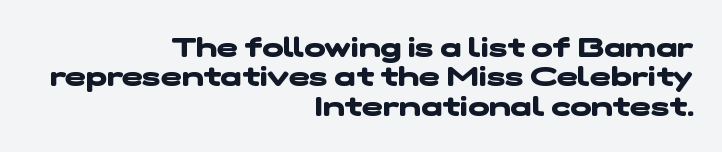
The image shows 28 px heavy, wide sans-serif type; set right-aligned, tight line spacing (1.05x), normal letter spacing, not underlined; low stroke contrast and a medium x-height.
